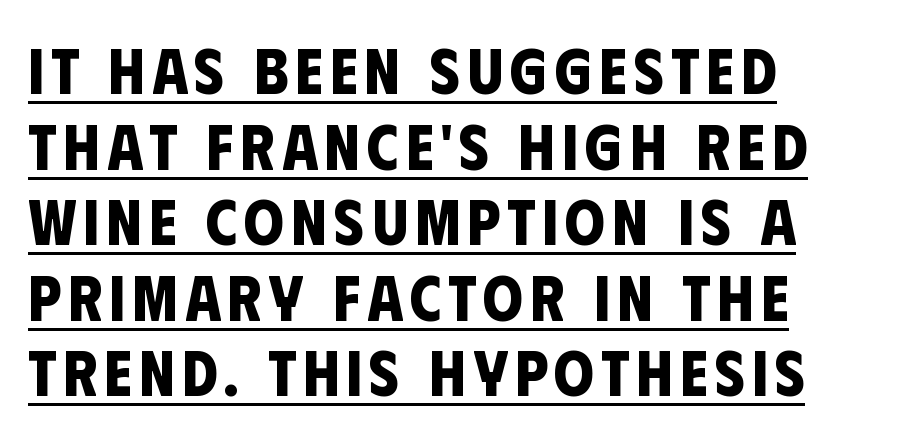
{"serif": "no", "bold": "yes", "weight": "bold", "width": "condensed", "stroke_contrast": "low", "x_height": "large", "monospaced": "no", "underline": "yes", "align": "left", "line_spacing_ratio": 1.18, "glyph_px": 64}
